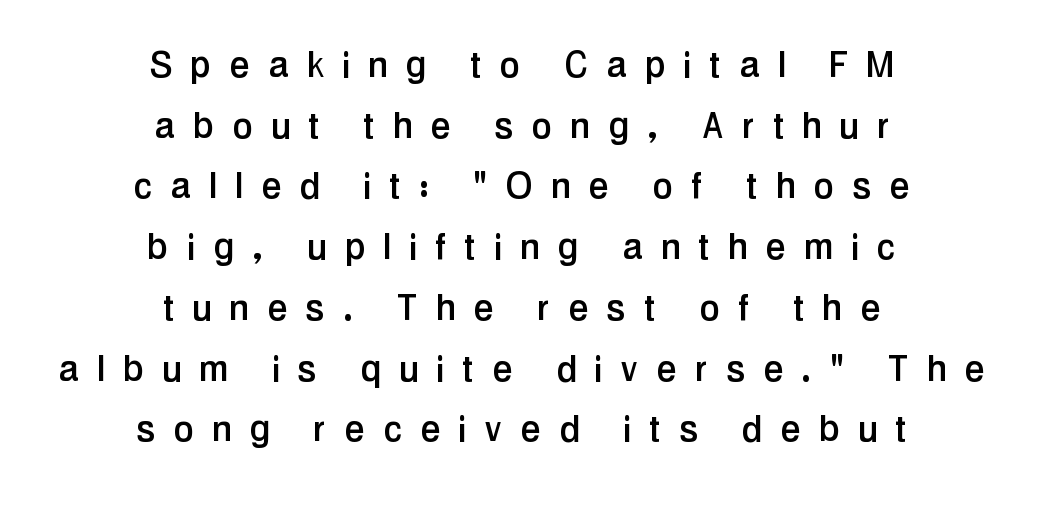
Q: Is the text italic (slanted)? A: No, it is upright.
Q: Is the typeface a serif or a sans-serif typeface? A: Sans-serif.
Q: Is the text underlined? A: No.
Q: How is the paragraph aligned? A: Centered.
Q: Is the spacing between letters normal or unusually wide? A: Unusually wide.
Q: Is the spacing between lines tight, normal or loose? A: Normal.
Q: Width (condensed, normal, or wide)? A: Condensed.
Q: Stroke contrast? A: Low.
Q: x-height? A: Medium.
Q: Monospaced? A: No.
